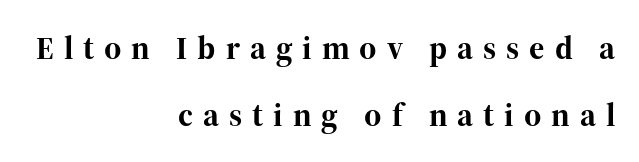
{"serif": "yes", "italic": "no", "bold": "yes", "weight": "bold", "width": "normal", "stroke_contrast": "high", "x_height": "medium", "monospaced": "no", "underline": "no", "align": "right", "line_spacing": "loose", "line_spacing_ratio": 2.02, "letter_spacing": "wide", "letter_spacing_em": 0.3, "glyph_px": 33}
